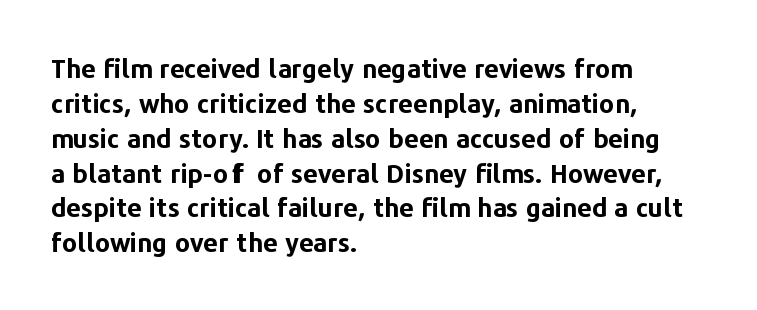
{"italic": "no", "bold": "yes", "underline": "no", "align": "left", "line_spacing": "normal", "line_spacing_ratio": 1.34, "letter_spacing": "normal", "letter_spacing_em": 0.0, "glyph_px": 26}
